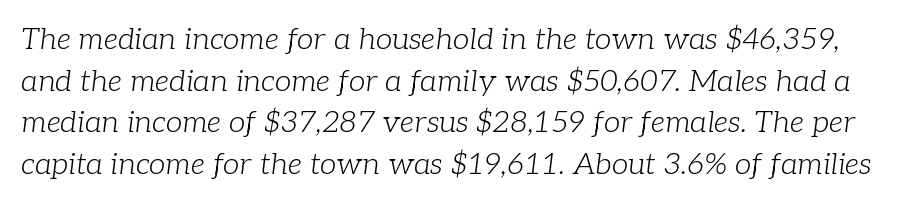
Q: Is the text bold? A: No.
Q: Is the text italic (slanted)? A: Yes, it leans right by about 7 degrees.
Q: Is the typeface a serif or a sans-serif typeface? A: Serif.
Q: Is the text underlined? A: No.
Q: Is the spacing between letters normal or unusually wide? A: Normal.
Q: Is the spacing between lines tight, normal or loose? A: Normal.
Q: Width (condensed, normal, or wide)? A: Normal.
Q: Stroke contrast? A: Low.
Q: x-height? A: Medium.
Q: Monospaced? A: No.
